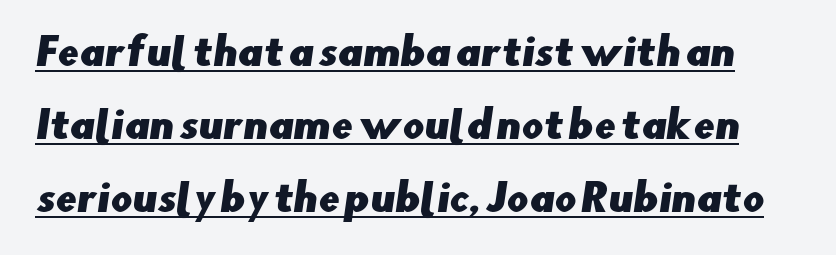
{"serif": "no", "width": "normal", "stroke_contrast": "low", "x_height": "small", "monospaced": "no", "underline": "yes", "line_spacing": "loose", "line_spacing_ratio": 1.92, "letter_spacing": "normal", "letter_spacing_em": 0.0, "glyph_px": 38}
